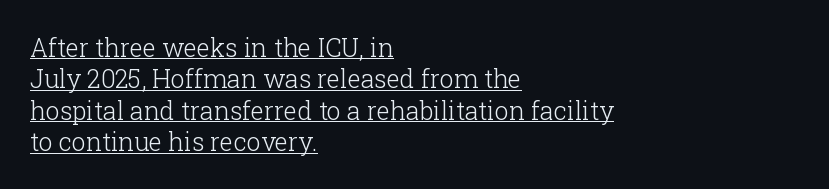
Q: Is the text bold? A: No.
Q: Is the text italic (slanted)? A: No, it is upright.
Q: Is the text underlined? A: Yes.
Q: How is the paragraph aligned? A: Left-aligned.
Q: Is the spacing between letters normal or unusually wide? A: Normal.
Q: Is the spacing between lines tight, normal or loose? A: Normal.
